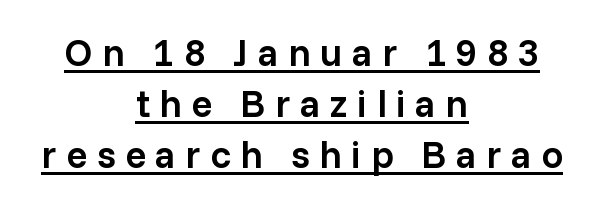
The image shows 39 px semibold sans-serif type, upright; set centered, normal line spacing (1.31x), unusually wide letter spacing (+0.24 em), underlined; low stroke contrast and a medium x-height.
